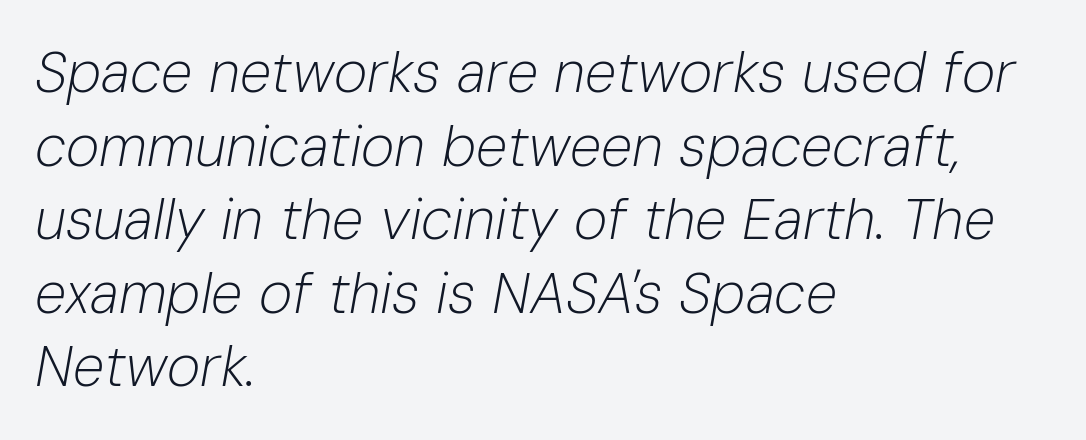
Q: Is the text bold? A: No.
Q: Is the text italic (slanted)? A: Yes, it leans right by about 10 degrees.
Q: Is the text underlined? A: No.
Q: How is the paragraph aligned? A: Left-aligned.
Q: Is the spacing between letters normal or unusually wide? A: Normal.
Q: Is the spacing between lines tight, normal or loose? A: Normal.
Q: Width (condensed, normal, or wide)? A: Normal.
Q: Stroke contrast? A: Low.
Q: x-height? A: Medium.
Q: Monospaced? A: No.
